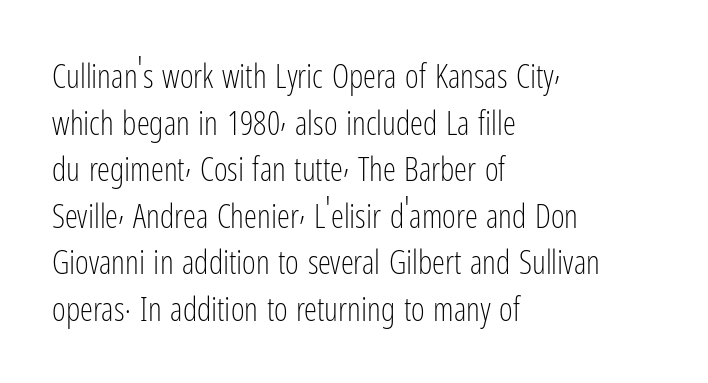
{"serif": "no", "italic": "no", "bold": "no", "weight": "light", "width": "condensed", "stroke_contrast": "low", "x_height": "medium", "monospaced": "no", "underline": "no", "align": "left", "line_spacing": "normal", "line_spacing_ratio": 1.41, "letter_spacing": "normal", "letter_spacing_em": 0.0, "glyph_px": 33}
